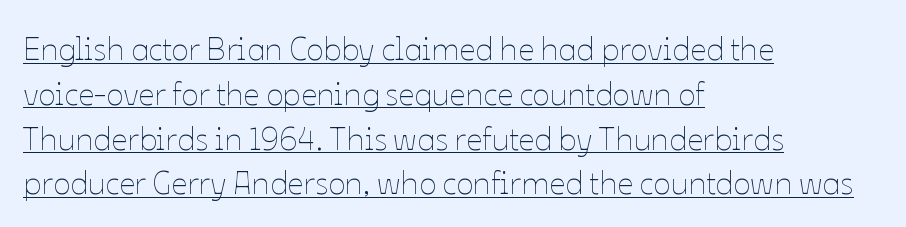
The image shows 32 px thin type, upright; set left-aligned, normal line spacing (1.4x), normal letter spacing, underlined; low stroke contrast and a medium x-height.
